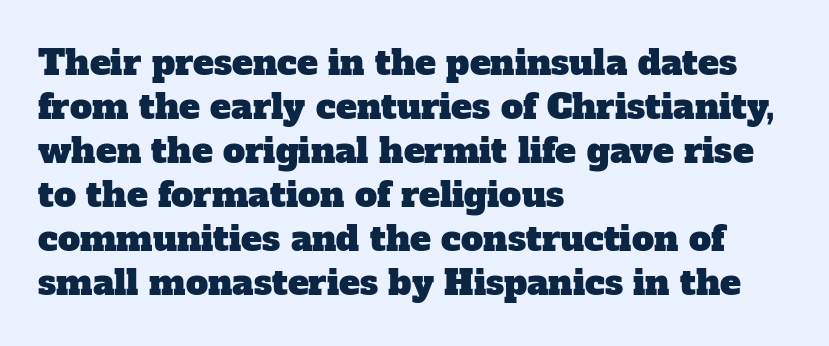
Q: Is the typeface a serif or a sans-serif typeface? A: Serif.
Q: Is the text underlined? A: No.
Q: How is the paragraph aligned? A: Left-aligned.
Q: Is the spacing between letters normal or unusually wide? A: Normal.
Q: Is the spacing between lines tight, normal or loose? A: Normal.
Q: Width (condensed, normal, or wide)? A: Normal.
Q: Stroke contrast? A: Low.
Q: x-height? A: Medium.
Q: Monospaced? A: No.
